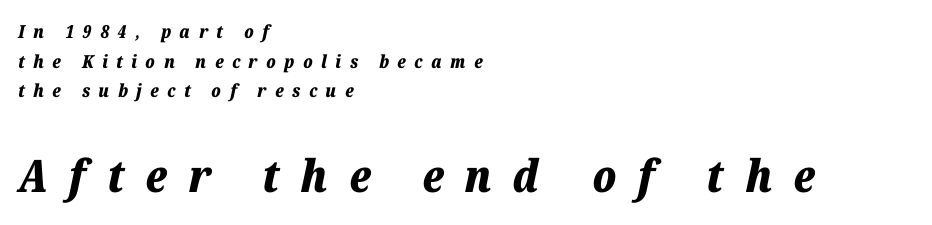
Q: Is the text bold? A: Yes.
Q: Is the text italic (slanted)? A: Yes, it leans right by about 12 degrees.
Q: Is the text underlined? A: No.
Q: How is the paragraph aligned? A: Left-aligned.
Q: Is the spacing between letters normal or unusually wide? A: Unusually wide.
Q: Is the spacing between lines tight, normal or loose? A: Normal.
Q: Which block of text is set in a larger size, the first (top) or the second (bottom)? A: The second (bottom) one.
Q: Width (condensed, normal, or wide)? A: Normal.
Q: Stroke contrast? A: Low.
Q: x-height? A: Medium.
Q: Monospaced? A: No.
